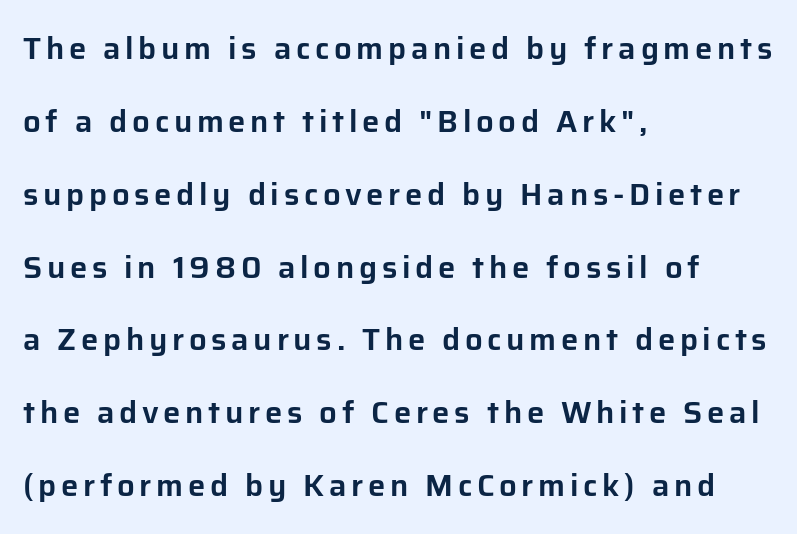
Q: Is the text italic (slanted)? A: No, it is upright.
Q: Is the typeface a serif or a sans-serif typeface? A: Sans-serif.
Q: Is the text underlined? A: No.
Q: How is the paragraph aligned? A: Left-aligned.
Q: Is the spacing between lines tight, normal or loose? A: Loose.
Q: Width (condensed, normal, or wide)? A: Normal.
Q: Stroke contrast? A: Low.
Q: x-height? A: Medium.
Q: Monospaced? A: No.
